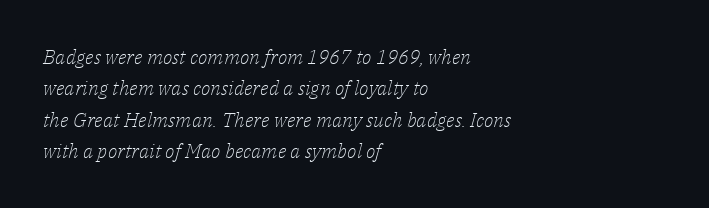
Q: Is the text bold? A: No.
Q: Is the text italic (slanted)? A: Yes, it leans right by about 14 degrees.
Q: Is the text underlined? A: No.
Q: How is the paragraph aligned? A: Left-aligned.
Q: Is the spacing between letters normal or unusually wide? A: Normal.
Q: Is the spacing between lines tight, normal or loose? A: Normal.
